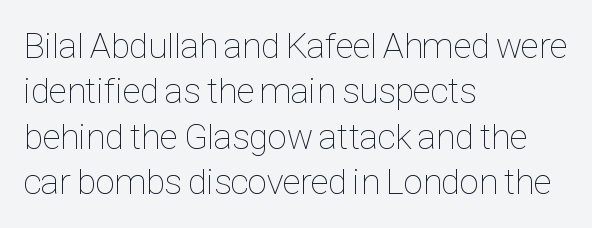
{"italic": "no", "bold": "no", "weight": "thin", "width": "condensed", "stroke_contrast": "low", "x_height": "medium", "monospaced": "no", "underline": "no", "align": "left", "line_spacing": "normal", "line_spacing_ratio": 1.26, "letter_spacing": "normal", "letter_spacing_em": 0.0, "glyph_px": 36}
